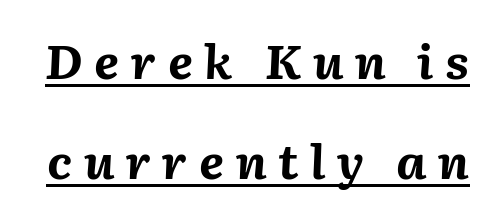
This rendering widens character spacing well past its baseline value. Looks like regular typesetting: each glyph gets only the width it needs. The strokes are fattened all the way to bold. This block would shrink considerably if given ordinary leading; it's expanded now. Looks like someone drew a line under every word here. There's an unmistakable incline to the writing here.
